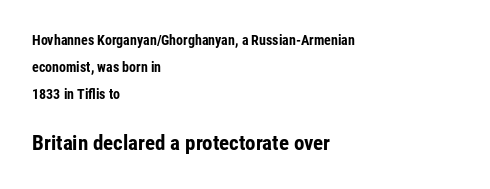
The image shows 21 px bold type, upright; set left-aligned, loose line spacing (1.94x), normal letter spacing, not underlined; the second (bottom) block is 1.5x larger.
